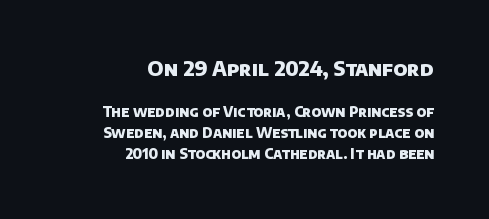
Short note: letters normally spaced. Clear beneath every line of the passage. These lines carry a lot of weight — the face is fully bold. If you measured baseline to baseline, you'd find a middling distance. Does the bottom block carry the larger type? No, the top block does. The compositor pushed each line to the right boundary.
